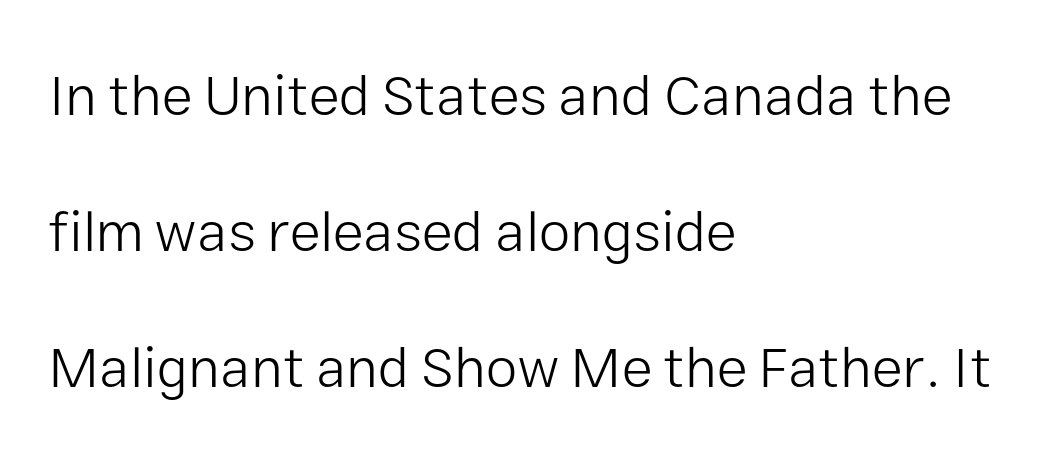
Vertical spacing — loose. The tracking reads as untouched default to a designer's eye. Compared with a centered layout, this one pins lines to the left instead. These lines are rendered in a variable-pitch font. Designer's note — italics off, roman on. These lines are composed in type without serifs.
